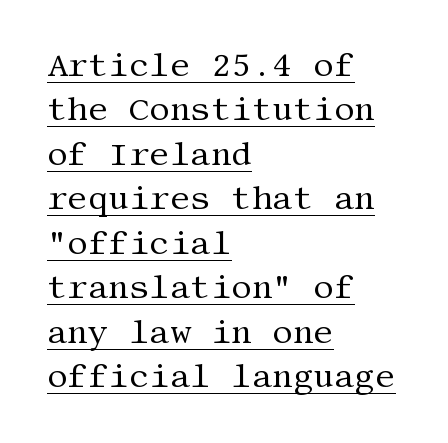
The image shows 32 px regular-weight serif type, upright; set left-aligned, normal line spacing (1.39x), normal letter spacing, underlined; medium stroke contrast and a large x-height.
